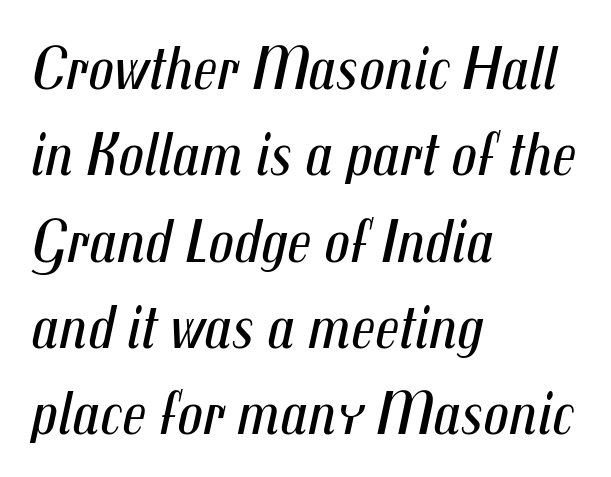
The image shows 63 px regular-weight, condensed type, italic (leaning right); set left-aligned, normal line spacing (1.37x), normal letter spacing, not underlined; medium stroke contrast and a medium x-height.
